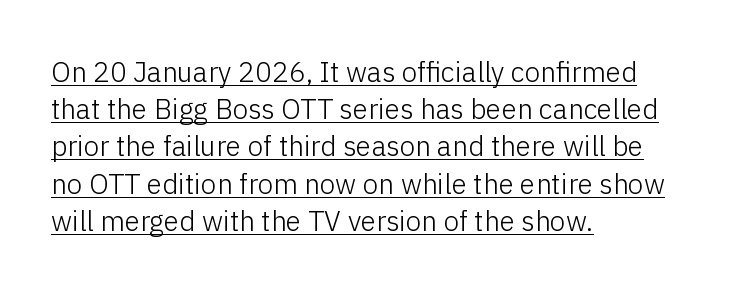
{"serif": "no", "italic": "no", "bold": "no", "weight": "light", "width": "normal", "stroke_contrast": "low", "x_height": "medium", "monospaced": "no", "underline": "yes", "align": "left", "line_spacing": "normal", "line_spacing_ratio": 1.33, "letter_spacing": "normal", "letter_spacing_em": 0.0, "glyph_px": 28}
